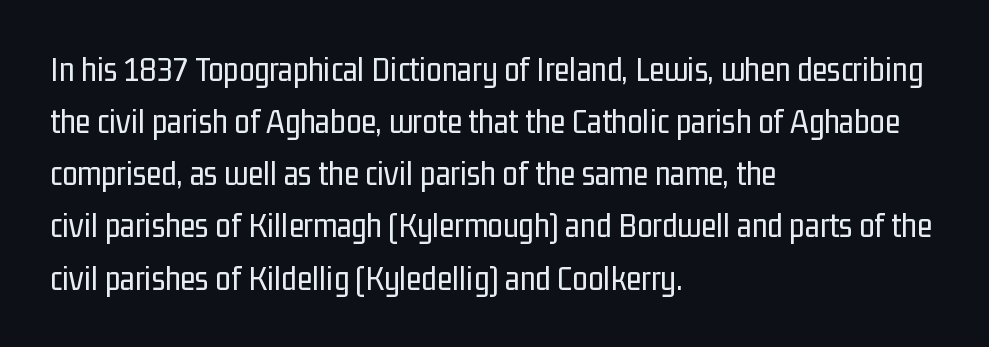
{"serif": "no", "italic": "no", "bold": "no", "weight": "regular", "width": "condensed", "stroke_contrast": "low", "x_height": "medium", "monospaced": "no", "underline": "no", "align": "left", "line_spacing": "normal", "line_spacing_ratio": 1.49, "letter_spacing": "normal", "letter_spacing_em": 0.0, "glyph_px": 35}
